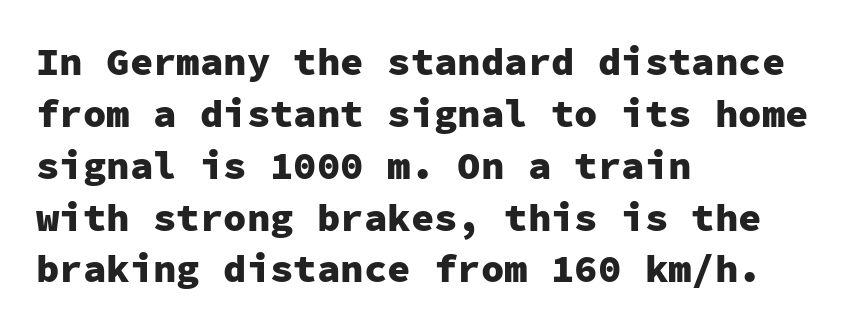
The image shows 39 px heavy sans-serif type, upright, monospaced; set left-aligned, normal line spacing (1.33x), normal letter spacing, not underlined; low stroke contrast and a medium x-height.
